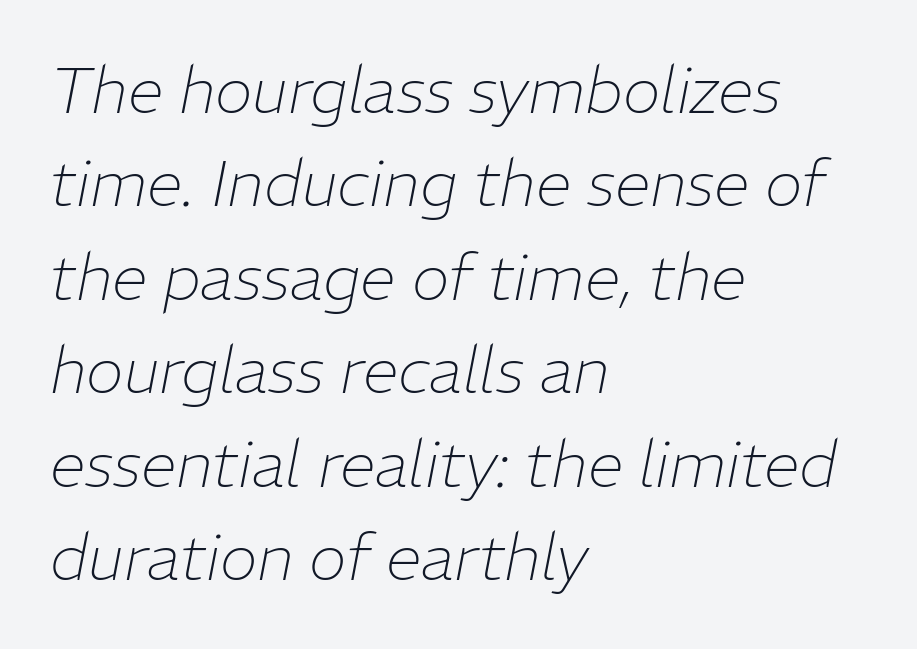
{"italic": "yes", "lean": "right", "slant_degrees": 11, "bold": "no", "weight": "thin", "width": "normal", "stroke_contrast": "low", "x_height": "medium", "monospaced": "no", "underline": "no", "align": "left", "line_spacing": "normal", "line_spacing_ratio": 1.46, "letter_spacing": "normal", "letter_spacing_em": 0.0, "glyph_px": 64}
